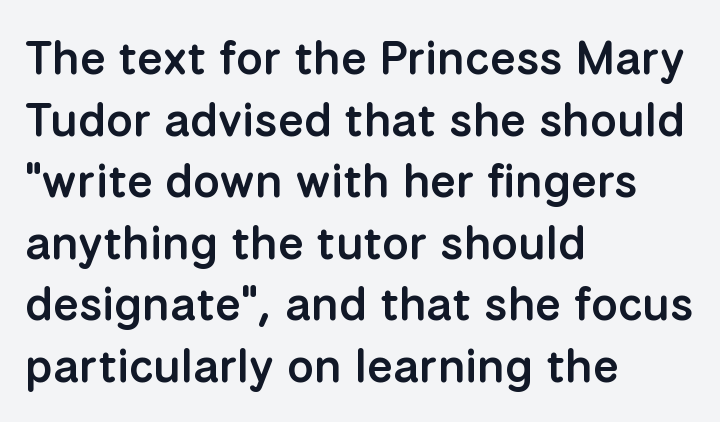
Q: Is the text bold? A: Semi-bold.
Q: Is the text italic (slanted)? A: No, it is upright.
Q: Is the typeface a serif or a sans-serif typeface? A: Sans-serif.
Q: Is the text underlined? A: No.
Q: How is the paragraph aligned? A: Left-aligned.
Q: Is the spacing between letters normal or unusually wide? A: Normal.
Q: Is the spacing between lines tight, normal or loose? A: Normal.
Q: Width (condensed, normal, or wide)? A: Normal.
Q: Stroke contrast? A: Low.
Q: x-height? A: Medium.
Q: Monospaced? A: No.
